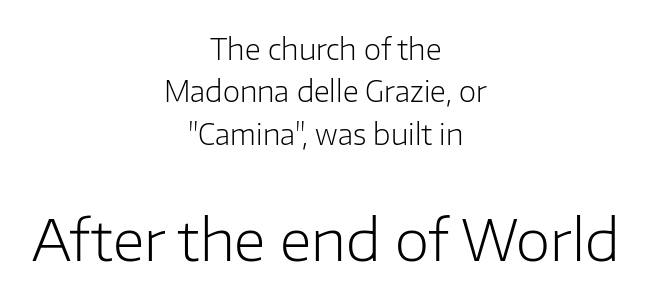
Q: Is the text bold? A: No.
Q: Is the text italic (slanted)? A: No, it is upright.
Q: Is the typeface a serif or a sans-serif typeface? A: Sans-serif.
Q: Is the text underlined? A: No.
Q: How is the paragraph aligned? A: Centered.
Q: Is the spacing between letters normal or unusually wide? A: Normal.
Q: Is the spacing between lines tight, normal or loose? A: Normal.
Q: Which block of text is set in a larger size, the first (top) or the second (bottom)? A: The second (bottom) one.
Q: Width (condensed, normal, or wide)? A: Normal.
Q: Stroke contrast? A: Low.
Q: x-height? A: Medium.
Q: Monospaced? A: No.
